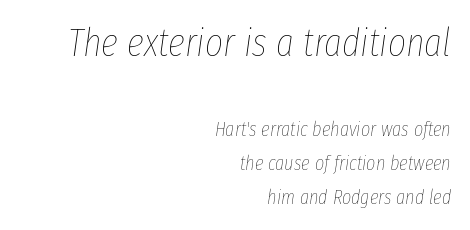
{"italic": "yes", "lean": "right", "slant_degrees": 8, "bold": "no", "weight": "thin", "width": "condensed", "stroke_contrast": "low", "x_height": "medium", "monospaced": "no", "underline": "no", "align": "right", "line_spacing_ratio": 1.71, "letter_spacing": "normal", "letter_spacing_em": 0.0, "larger_block": "first", "size_ratio": 1.95, "glyph_px": 39}
